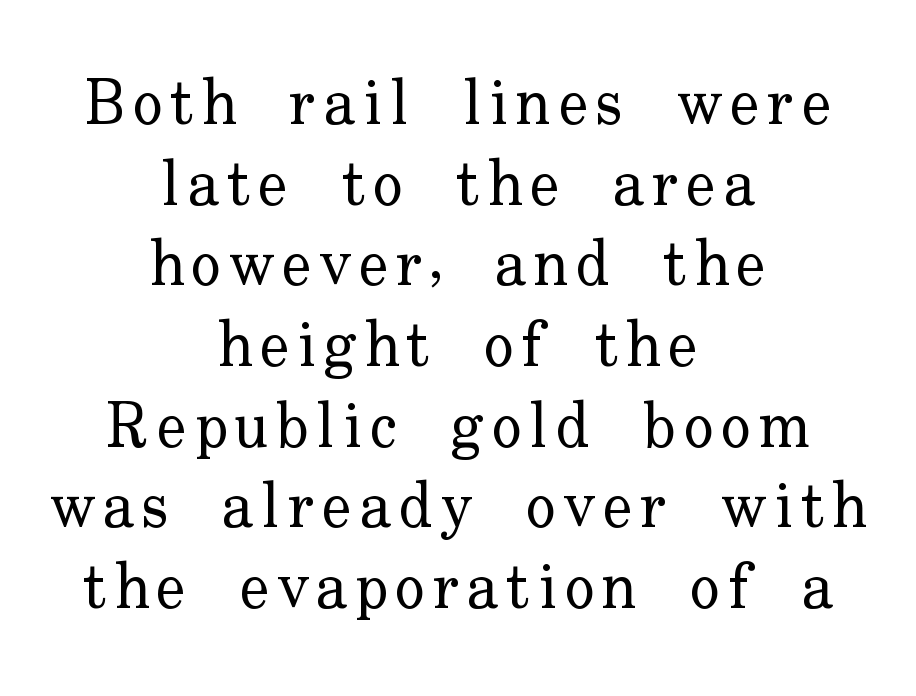
{"serif": "yes", "italic": "no", "bold": "no", "weight": "regular", "width": "normal", "stroke_contrast": "low", "x_height": "small", "monospaced": "no", "underline": "no", "align": "center", "line_spacing": "normal", "line_spacing_ratio": 1.28, "glyph_px": 63}
